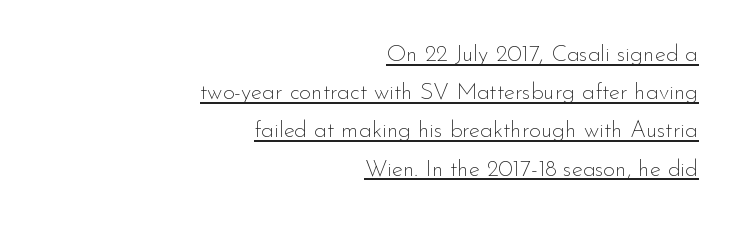
The image shows 23 px text type, upright; set right-aligned, normal line spacing (1.66x), normal letter spacing, underlined.
